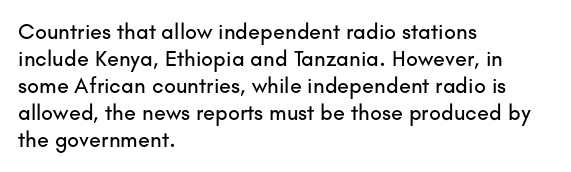
The image shows 22 px text type, upright; set left-aligned, line spacing 1.23x, normal letter spacing, not underlined.
